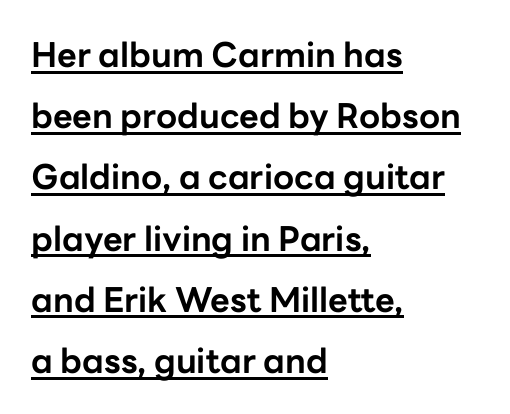
Honestly, the underline is the first thing you notice here. Characters follow at the spacing the type designer built in. No italicization has been applied; the sample stays upright. The paragraph has a hard left edge and a soft right edge. The letters advance in unequal steps, a hallmark of proportional type. The letters carry no serifs — their stems end cleanly without finishing strokes.
